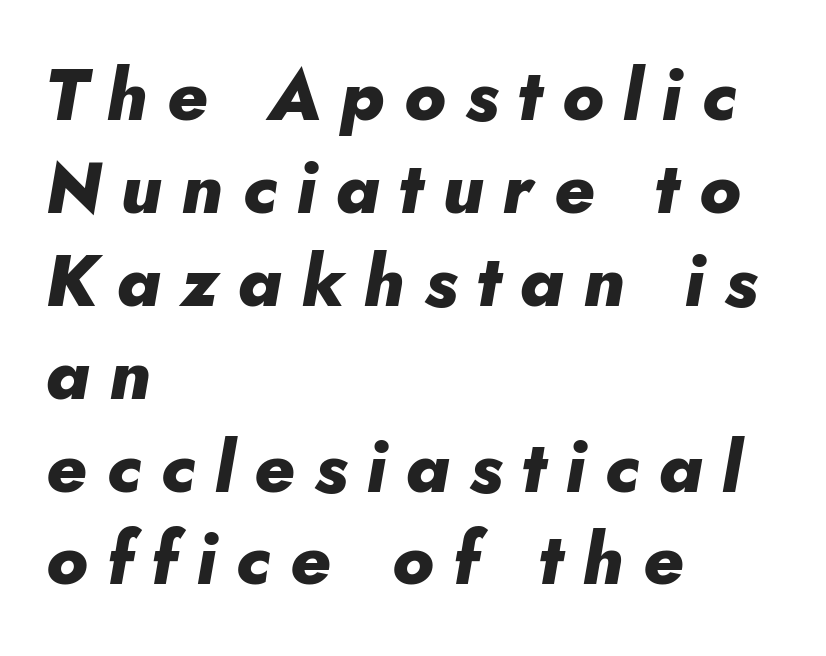
Q: Is the text bold? A: Yes.
Q: Is the text italic (slanted)? A: Yes, it leans right by about 10 degrees.
Q: Is the text underlined? A: No.
Q: How is the paragraph aligned? A: Left-aligned.
Q: Is the spacing between letters normal or unusually wide? A: Unusually wide.
Q: Is the spacing between lines tight, normal or loose? A: Normal.
Q: Width (condensed, normal, or wide)? A: Normal.
Q: Stroke contrast? A: Low.
Q: x-height? A: Small.
Q: Monospaced? A: No.
